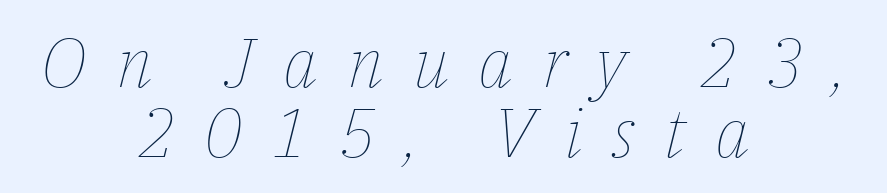
Q: Is the text bold? A: No.
Q: Is the text italic (slanted)? A: Yes, it leans right by about 14 degrees.
Q: Is the text underlined? A: No.
Q: How is the paragraph aligned? A: Centered.
Q: Is the spacing between letters normal or unusually wide? A: Unusually wide.
Q: Is the spacing between lines tight, normal or loose? A: Tight.
Q: Width (condensed, normal, or wide)? A: Normal.
Q: Stroke contrast? A: Low.
Q: x-height? A: Medium.
Q: Monospaced? A: No.
